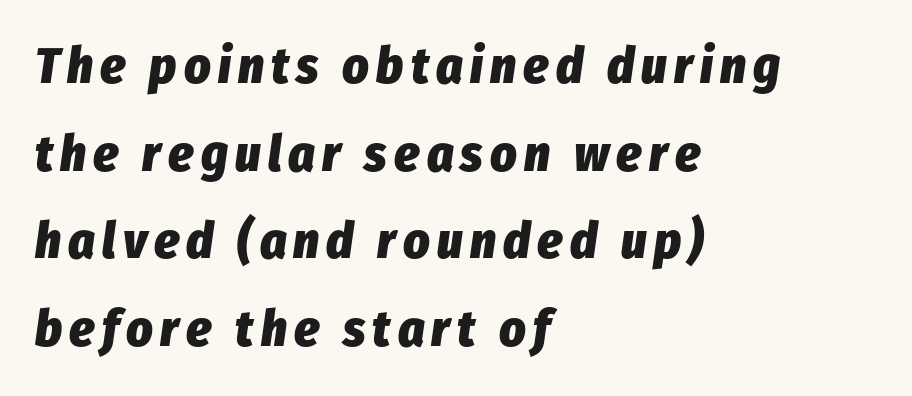
{"italic": "yes", "lean": "right", "slant_degrees": 8, "bold": "yes", "weight": "heavy", "width": "condensed", "stroke_contrast": "low", "x_height": "medium", "monospaced": "no", "underline": "no", "align": "left", "line_spacing_ratio": 1.72, "glyph_px": 51}
